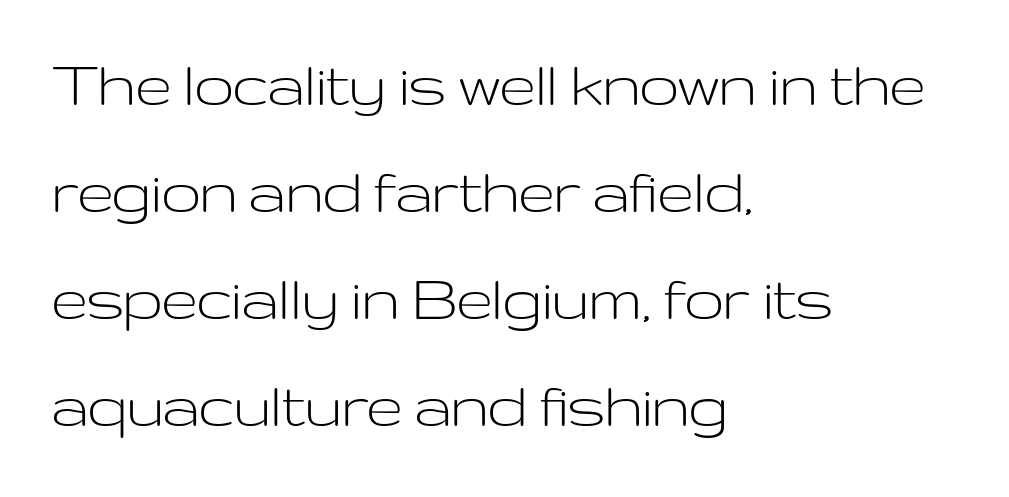
Q: Is the text bold? A: No.
Q: Is the text italic (slanted)? A: No, it is upright.
Q: Is the typeface a serif or a sans-serif typeface? A: Sans-serif.
Q: Is the text underlined? A: No.
Q: How is the paragraph aligned? A: Left-aligned.
Q: Is the spacing between letters normal or unusually wide? A: Normal.
Q: Is the spacing between lines tight, normal or loose? A: Normal.
Q: Width (condensed, normal, or wide)? A: Wide.
Q: Stroke contrast? A: Low.
Q: x-height? A: Medium.
Q: Monospaced? A: No.
